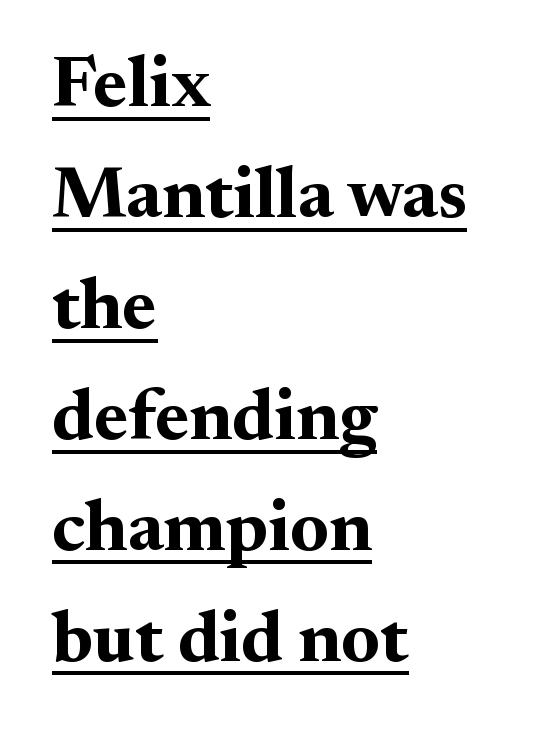
Proportional: the letters do not fall into vertical columns. Horizontal alignment here is leftward, the default for most running prose. Examine the stroke ends and you'll spot serifs. Is there any slant? The stems are plumb. Strong, thick strokes mark this as bold type.
